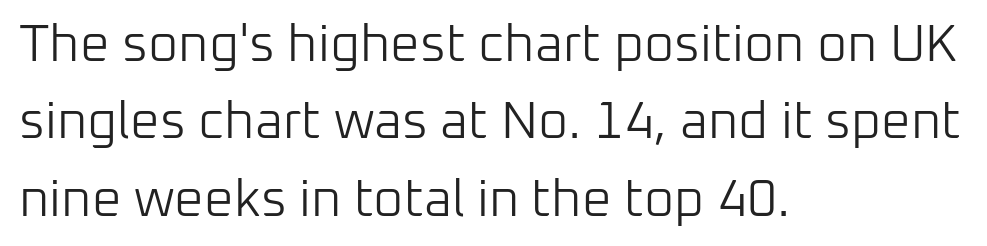
Q: Is the text bold? A: No.
Q: Is the text italic (slanted)? A: No, it is upright.
Q: Is the typeface a serif or a sans-serif typeface? A: Sans-serif.
Q: Is the text underlined? A: No.
Q: How is the paragraph aligned? A: Left-aligned.
Q: Is the spacing between letters normal or unusually wide? A: Normal.
Q: Is the spacing between lines tight, normal or loose? A: Normal.
Q: Width (condensed, normal, or wide)? A: Normal.
Q: Stroke contrast? A: Low.
Q: x-height? A: Medium.
Q: Monospaced? A: No.
